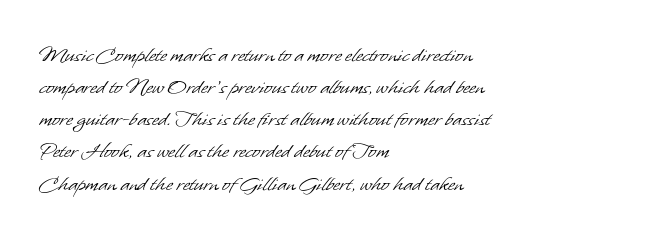
Interline gaps are of average width in this sample. Any mark beneath the type? The region is blank. Visually the block forms a straight wall on the left and a jagged coastline on the right. No heavy texture on the line: the type isn't bold.
